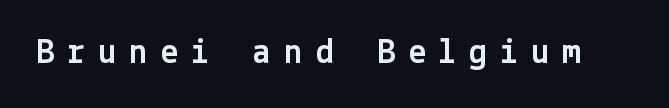
Quick note: underline off. Inter-character spacing is expanded well beyond the font's built-in metrics. The lettering stays uniformly vertical, giving the passage a roman look. Observe the absence of serifs on each vertical stroke in this sample.
